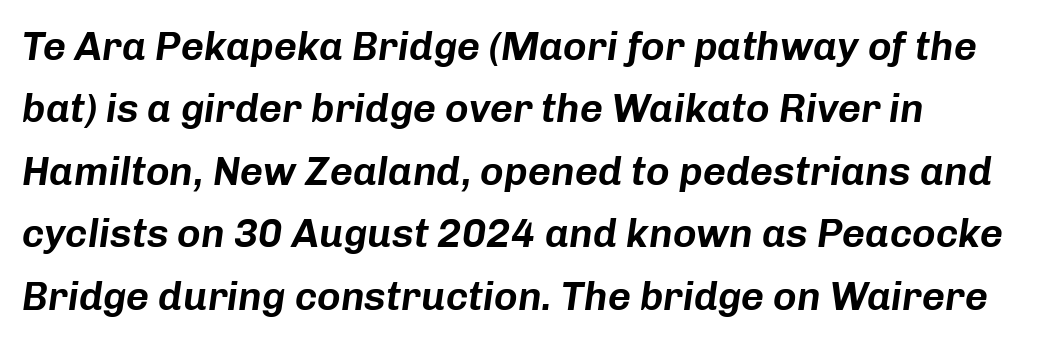
Beneath every word, the page is bare. The line-height multiplier appears to be the usual default. The font's italic variant was chosen for this text. Tracking here is standard; glyphs follow each other at the usual distance.
